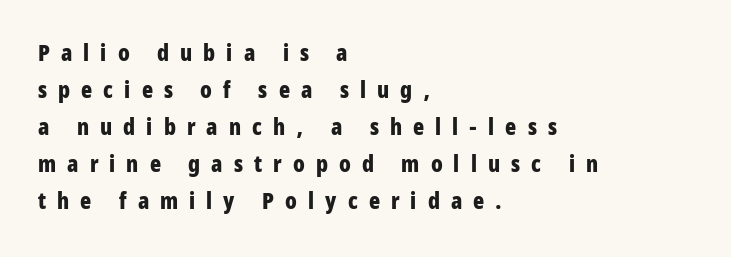
The font's upright variant was chosen for this text. Pretty heavy lettering here — definitely bold. All the whitespace from short lines collects on the right. The space directly below the letters is spotless.
